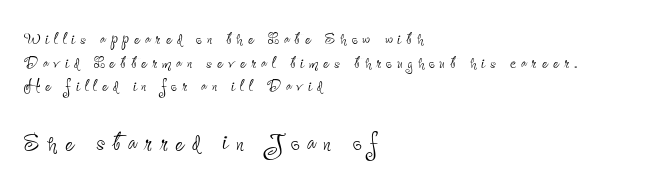
The image shows 32 px thin, condensed sans-serif type; set left-aligned, tight line spacing (1.12x), unusually wide letter spacing (+0.23 em), not underlined; the second (bottom) block is 1.52x larger; low stroke contrast and a small x-height.
